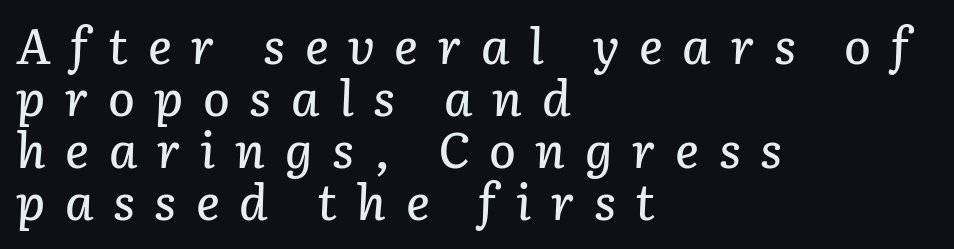
The image shows 50 px text type, italic (leaning right); set left-aligned, tight line spacing (1.04x), unusually wide letter spacing (+0.39 em), not underlined; low stroke contrast and a medium x-height.
